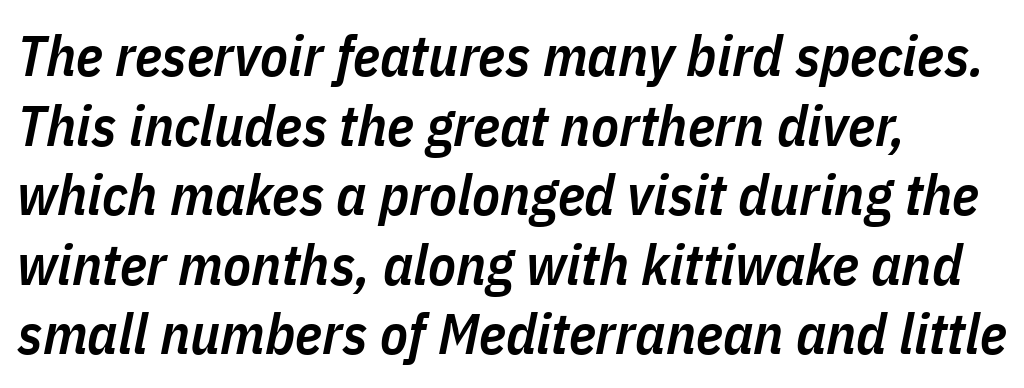
Q: Is the text bold? A: Semi-bold.
Q: Is the text italic (slanted)? A: Yes, it leans right by about 11 degrees.
Q: Is the text underlined? A: No.
Q: How is the paragraph aligned? A: Left-aligned.
Q: Is the spacing between letters normal or unusually wide? A: Normal.
Q: Width (condensed, normal, or wide)? A: Condensed.
Q: Stroke contrast? A: Low.
Q: x-height? A: Medium.
Q: Monospaced? A: No.
